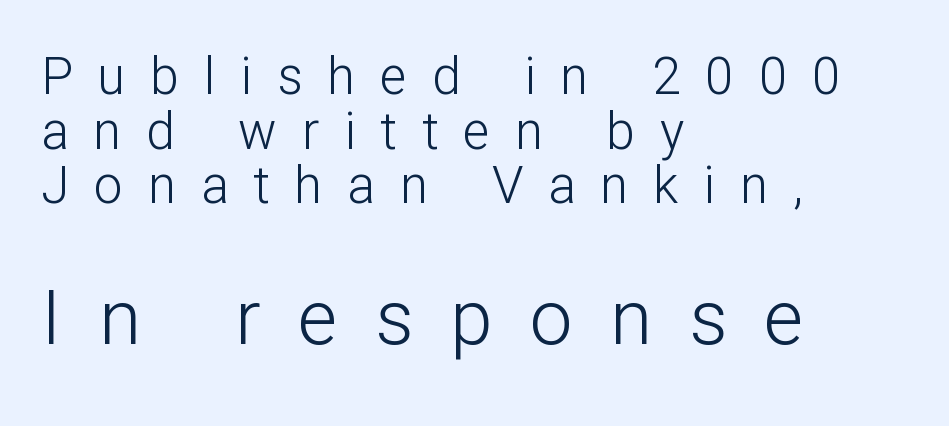
{"serif": "no", "italic": "no", "bold": "no", "weight": "light", "width": "normal", "stroke_contrast": "low", "x_height": "medium", "monospaced": "no", "underline": "no", "align": "left", "line_spacing": "tight", "line_spacing_ratio": 1.07, "letter_spacing": "wide", "letter_spacing_em": 0.49, "larger_block": "second", "size_ratio": 1.49, "glyph_px": 76}
